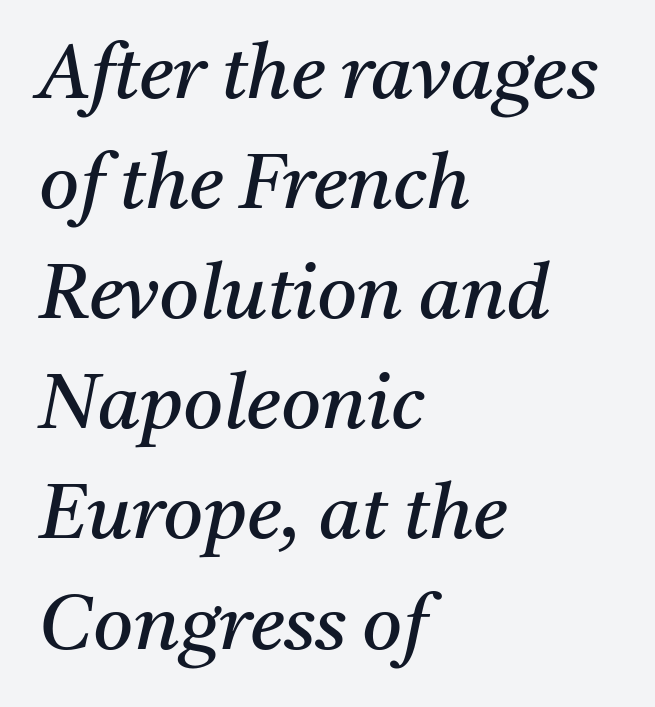
These lines were composed using italics. Which margin do the lines hug? The left one — the right edge is uneven. Short note: letters normally spaced. The font is comparable to plain body text, perhaps lighter.
